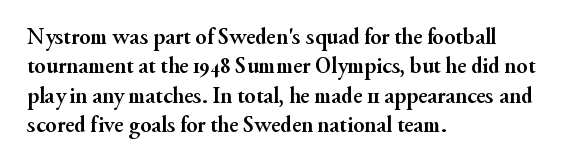
Q: Is the text bold? A: Yes.
Q: Is the text italic (slanted)? A: No, it is upright.
Q: Is the text underlined? A: No.
Q: How is the paragraph aligned? A: Left-aligned.
Q: Is the spacing between letters normal or unusually wide? A: Normal.
Q: Is the spacing between lines tight, normal or loose? A: Normal.
